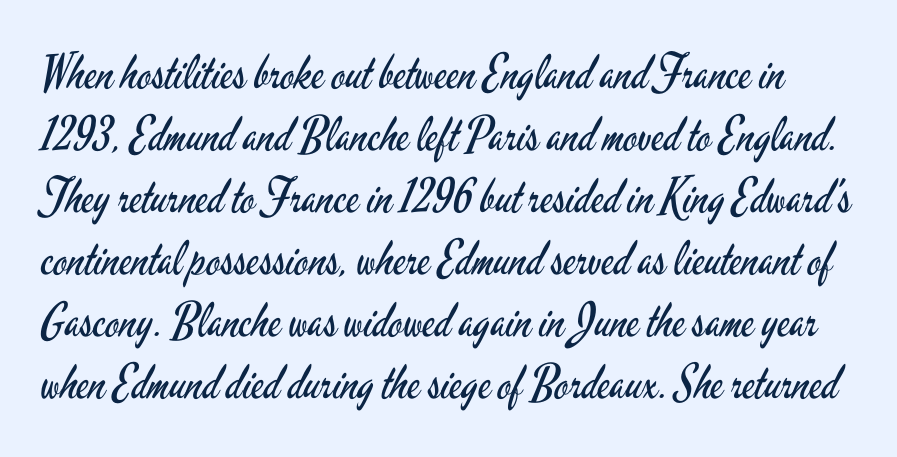
There is no visible air inserted between adjacent glyphs. Each letter keeps its own natural width here, so spacing adapts to shape. Letters have the restrained weight of plain body copy at most. Unlike a traditional serif, this face leaves its strokes unadorned. How would I describe the line gaps? Plain and ordinary.
